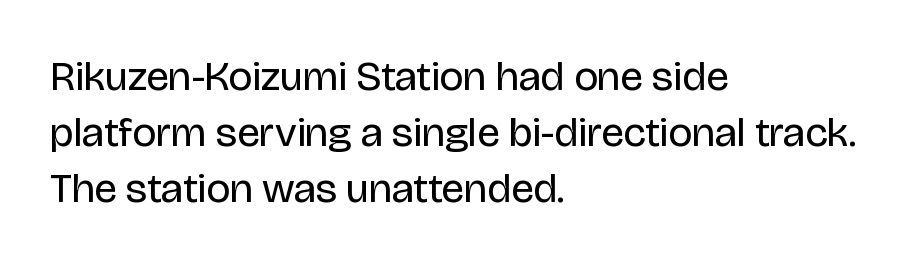
{"serif": "no", "italic": "no", "bold": "no", "weight": "regular", "width": "normal", "stroke_contrast": "low", "x_height": "large", "monospaced": "no", "underline": "no", "align": "left", "line_spacing": "normal", "line_spacing_ratio": 1.33, "letter_spacing": "normal", "letter_spacing_em": 0.0, "glyph_px": 42}
